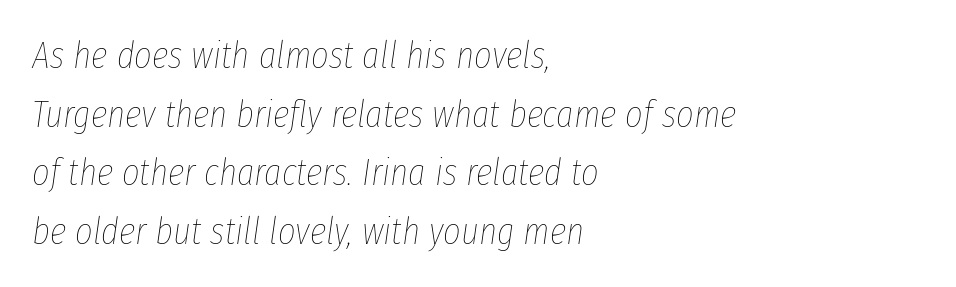
You could not count columns in this text — the font is proportionally spaced. What's the leading like? Ordinary, nothing unusual. Layout note: lines flush left. This sample uses plain, unmodified letter spacing.
